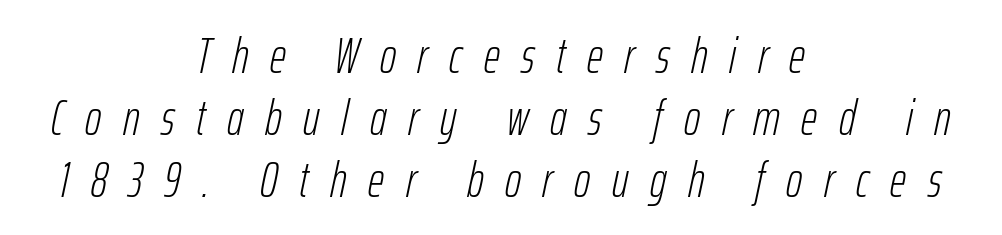
Q: Is the text bold? A: No.
Q: Is the text italic (slanted)? A: Yes, it leans right by about 12 degrees.
Q: Is the text underlined? A: No.
Q: How is the paragraph aligned? A: Centered.
Q: Is the spacing between letters normal or unusually wide? A: Unusually wide.
Q: Width (condensed, normal, or wide)? A: Condensed.
Q: Stroke contrast? A: Low.
Q: x-height? A: Medium.
Q: Monospaced? A: No.
